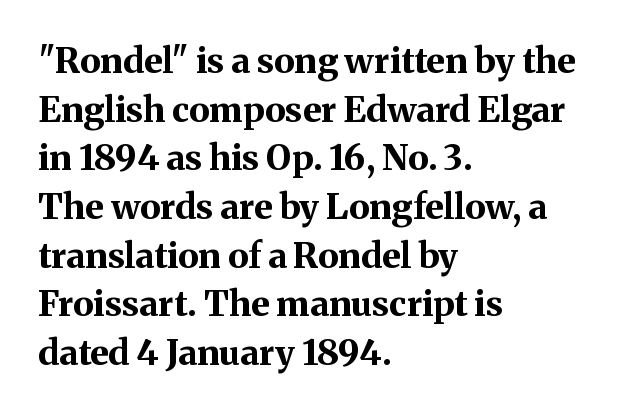
Q: Is the text bold? A: Yes.
Q: Is the text italic (slanted)? A: No, it is upright.
Q: Is the typeface a serif or a sans-serif typeface? A: Serif.
Q: Is the text underlined? A: No.
Q: How is the paragraph aligned? A: Left-aligned.
Q: Is the spacing between letters normal or unusually wide? A: Normal.
Q: Is the spacing between lines tight, normal or loose? A: Normal.
Q: Width (condensed, normal, or wide)? A: Normal.
Q: Stroke contrast? A: Medium.
Q: x-height? A: Medium.
Q: Monospaced? A: No.
